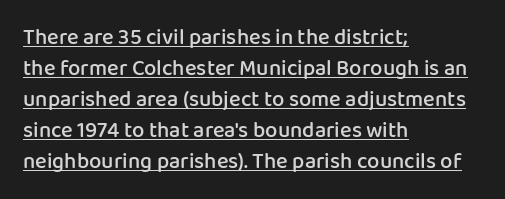
The image shows 22 px text type, upright; set left-aligned, normal line spacing (1.41x), normal letter spacing, underlined.
